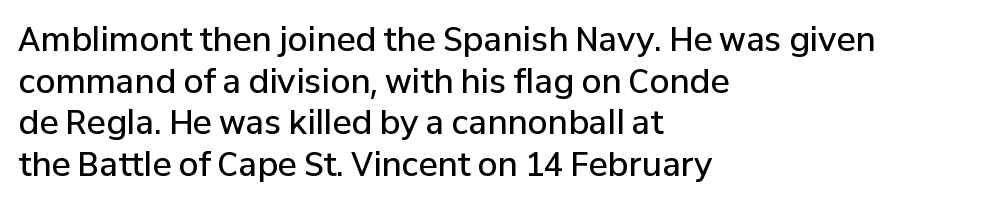
Each letter keeps its own natural width here, so spacing adapts to shape. The block of text has a typical density, with ordinary space between rows. Inter-character spacing is left at the font's built-in metrics. Emphasis by weight is partial: semibold. You can tell from the bare stems that sans-serif type was used. Is there any slant? The stems are plumb.
